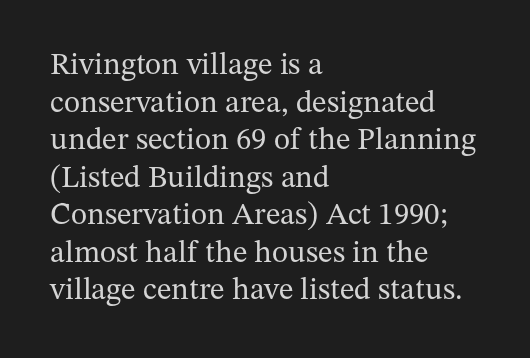
{"serif": "yes", "italic": "no", "bold": "no", "weight": "regular", "width": "normal", "stroke_contrast": "medium", "x_height": "medium", "monospaced": "no", "underline": "no", "align": "left", "line_spacing_ratio": 1.21, "letter_spacing": "normal", "letter_spacing_em": 0.0, "glyph_px": 31}
